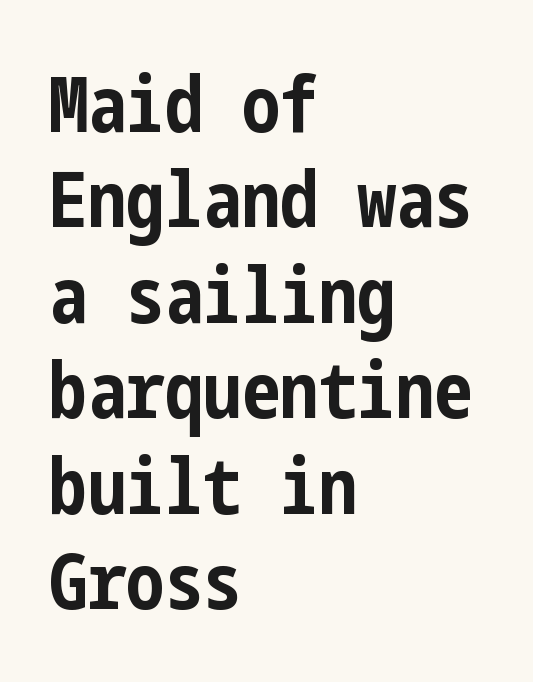
Q: Is the text bold? A: Yes.
Q: Is the text italic (slanted)? A: No, it is upright.
Q: Is the typeface a serif or a sans-serif typeface? A: Sans-serif.
Q: Is the text underlined? A: No.
Q: How is the paragraph aligned? A: Left-aligned.
Q: Is the spacing between letters normal or unusually wide? A: Normal.
Q: Width (condensed, normal, or wide)? A: Condensed.
Q: Stroke contrast? A: Low.
Q: x-height? A: Medium.
